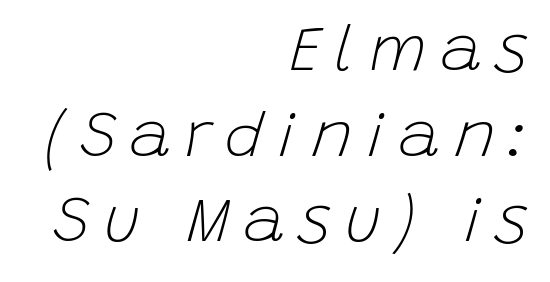
The image shows 63 px light type, italic (leaning right); set right-aligned, normal line spacing (1.36x), unusually wide letter spacing (+0.22 em), not underlined; low stroke contrast and a large x-height.
